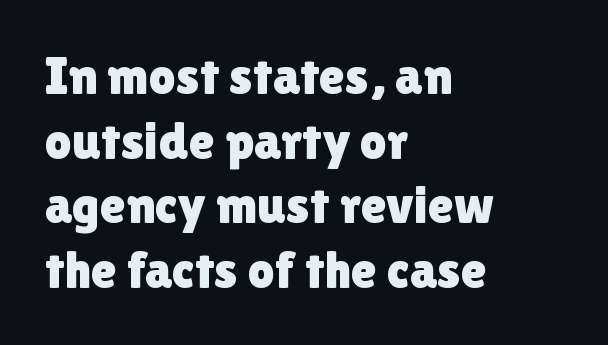
The image shows 53 px sans-serif type, upright; set left-aligned, line spacing 1.22x, normal letter spacing, not underlined; low stroke contrast and a medium x-height.
